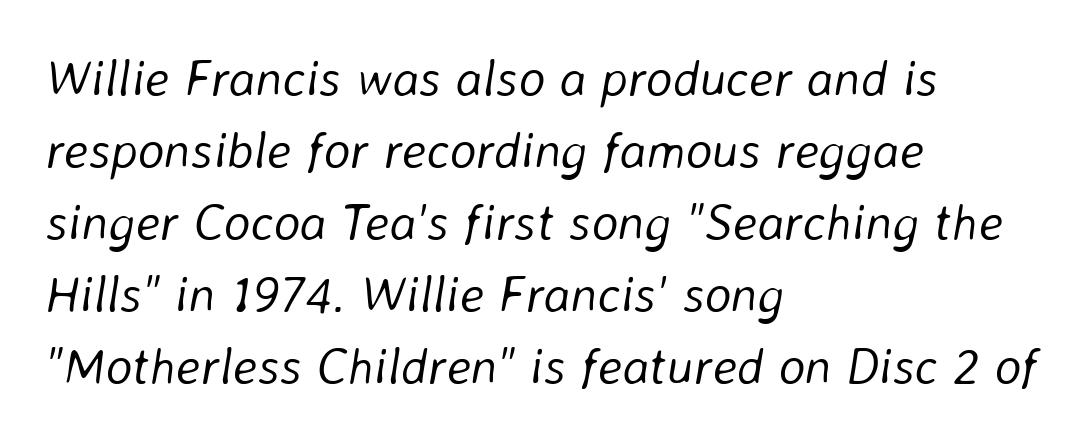
{"italic": "yes", "lean": "right", "slant_degrees": 8, "bold": "no", "weight": "light", "width": "normal", "stroke_contrast": "low", "x_height": "medium", "monospaced": "no", "underline": "no", "align": "left", "line_spacing": "normal", "line_spacing_ratio": 1.41, "letter_spacing": "normal", "letter_spacing_em": 0.0, "glyph_px": 51}
